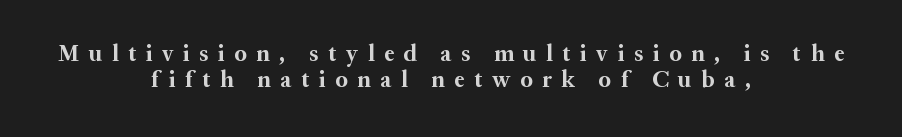
The image shows 23 px bold type, upright; set centered, tight line spacing (1.15x), unusually wide letter spacing (+0.42 em), not underlined.
